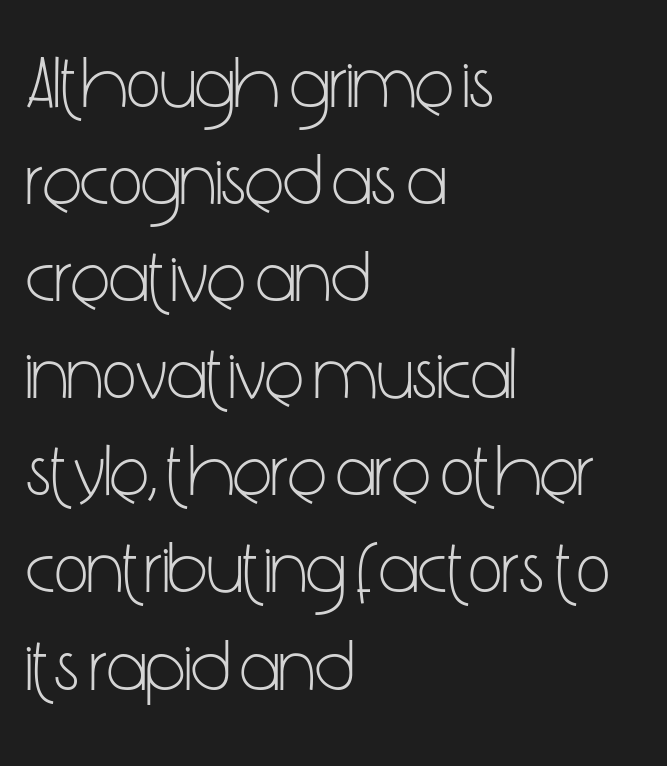
{"serif": "no", "italic": "no", "bold": "no", "weight": "light", "width": "condensed", "stroke_contrast": "low", "x_height": "medium", "monospaced": "no", "underline": "no", "align": "left", "line_spacing": "normal", "line_spacing_ratio": 1.33, "letter_spacing": "normal", "letter_spacing_em": 0.0, "glyph_px": 73}
